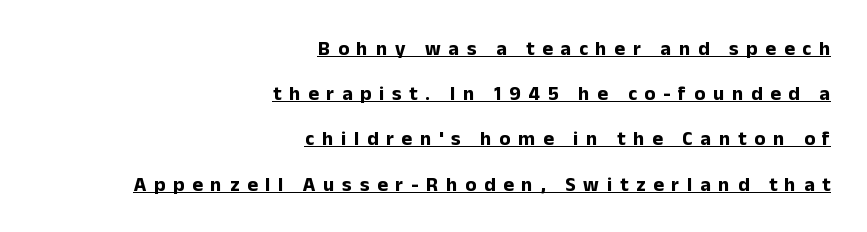
The image shows 20 px bold type, upright; set right-aligned, loose line spacing (2.26x), unusually wide letter spacing (+0.39 em), underlined.
